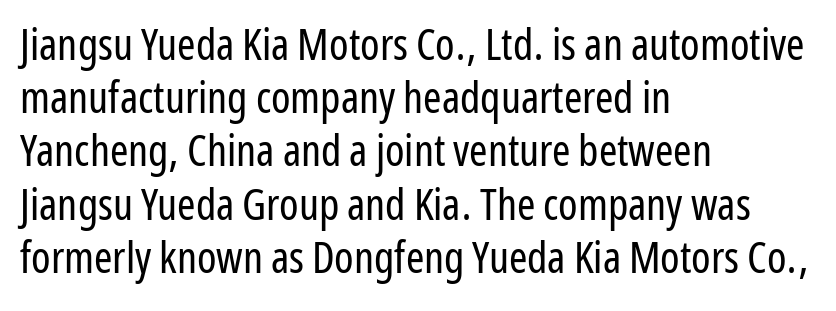
Q: Is the text bold? A: No.
Q: Is the text italic (slanted)? A: No, it is upright.
Q: Is the typeface a serif or a sans-serif typeface? A: Sans-serif.
Q: Is the text underlined? A: No.
Q: How is the paragraph aligned? A: Left-aligned.
Q: Is the spacing between letters normal or unusually wide? A: Normal.
Q: Width (condensed, normal, or wide)? A: Condensed.
Q: Stroke contrast? A: Low.
Q: x-height? A: Medium.
Q: Monospaced? A: No.
